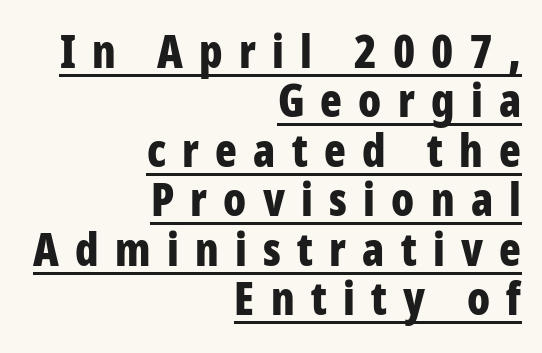
Caption: expanded tracking, letters set apart. A student would call this right alignment; a typographer would say flush right, rag left. A typesetter would mark this as roman, not italic. Think of a printed novel: that variable character pitch is what you see here. Cramped leading.
